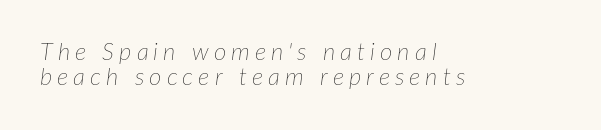
The image shows 24 px text type, italic (leaning right); set left-aligned, tight line spacing (1.03x), unusually wide letter spacing (+0.21 em), not underlined.
